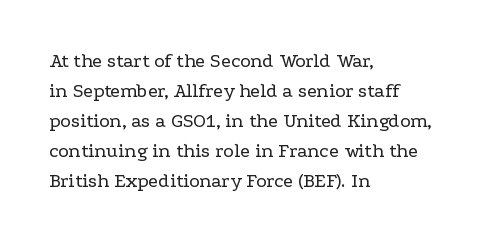
The face looks like a standard text weight, possibly lighter. A normal amount of white space separates one row of letters from the next. Line beginnings align vertically; line endings do not. The horizontal fit of the characters is conventional and even. The passage shown is not underscored anywhere.
